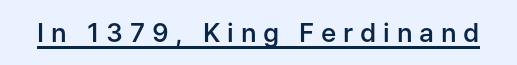
The image shows 26 px text type, upright; set unusually wide letter spacing (+0.26 em), underlined.
